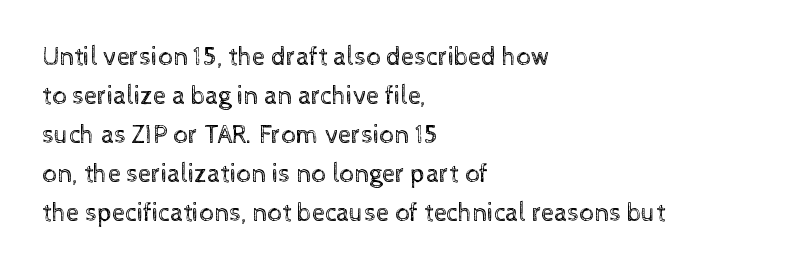
Q: Is the text bold? A: No.
Q: Is the text italic (slanted)? A: No, it is upright.
Q: Is the text underlined? A: No.
Q: How is the paragraph aligned? A: Left-aligned.
Q: Is the spacing between letters normal or unusually wide? A: Normal.
Q: Is the spacing between lines tight, normal or loose? A: Normal.
